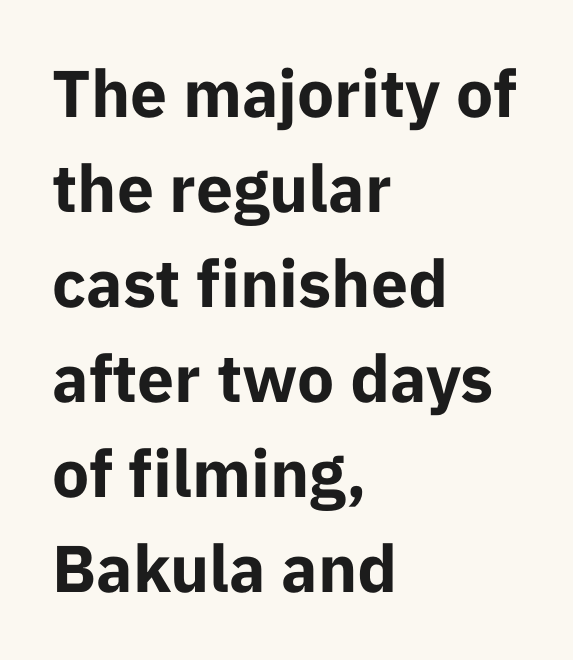
Q: Is the text bold? A: Yes.
Q: Is the text italic (slanted)? A: No, it is upright.
Q: Is the typeface a serif or a sans-serif typeface? A: Sans-serif.
Q: Is the text underlined? A: No.
Q: How is the paragraph aligned? A: Left-aligned.
Q: Is the spacing between letters normal or unusually wide? A: Normal.
Q: Is the spacing between lines tight, normal or loose? A: Normal.
Q: Width (condensed, normal, or wide)? A: Normal.
Q: Stroke contrast? A: Low.
Q: x-height? A: Medium.
Q: Monospaced? A: No.
